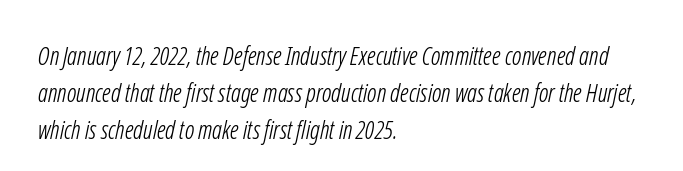
Lines of text with bare space underneath. Reading down the column, the eye jumps a familiar distance to each next line. Weight: not bold — regular or lighter. You could call the tracking neutral — neither tight nor loose. This sample is left-justified, so line endings fall wherever the words run out.
